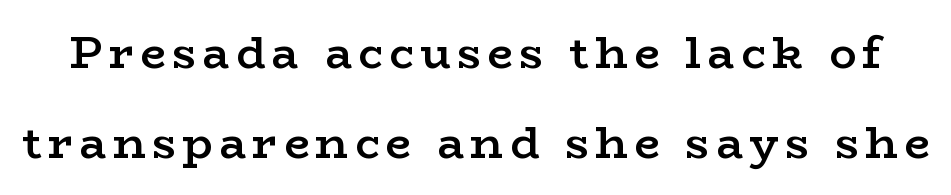
Q: Is the text bold? A: Semi-bold.
Q: Is the text italic (slanted)? A: No, it is upright.
Q: Is the typeface a serif or a sans-serif typeface? A: Serif.
Q: Is the text underlined? A: No.
Q: Is the spacing between lines tight, normal or loose? A: Loose.
Q: Width (condensed, normal, or wide)? A: Wide.
Q: Stroke contrast? A: Low.
Q: x-height? A: Medium.
Q: Monospaced? A: No.
